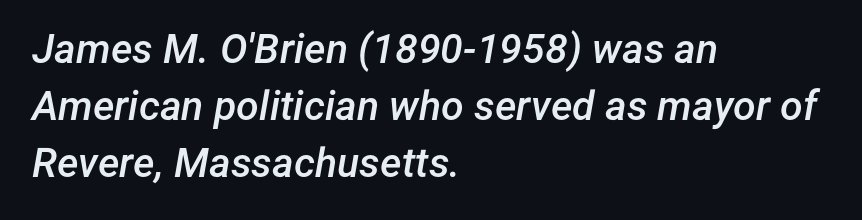
Q: Is the text bold? A: Semi-bold.
Q: Is the text italic (slanted)? A: Yes, it leans right by about 12 degrees.
Q: Is the text underlined? A: No.
Q: How is the paragraph aligned? A: Left-aligned.
Q: Is the spacing between letters normal or unusually wide? A: Normal.
Q: Is the spacing between lines tight, normal or loose? A: Normal.
Q: Width (condensed, normal, or wide)? A: Normal.
Q: Stroke contrast? A: Low.
Q: x-height? A: Medium.
Q: Monospaced? A: No.
